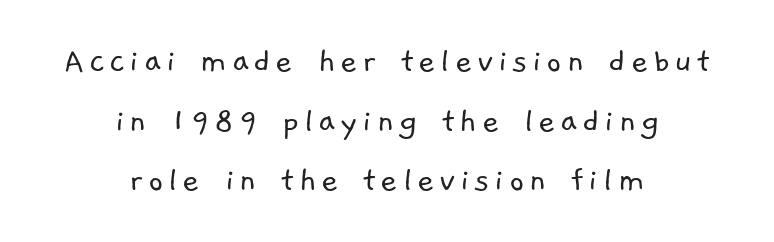
Summary of weight: not heavy and not bold. The designer left line spacing at the default. Words float on clear page, feet unadorned. Do the characters align in a grid? No, the font is proportional.
